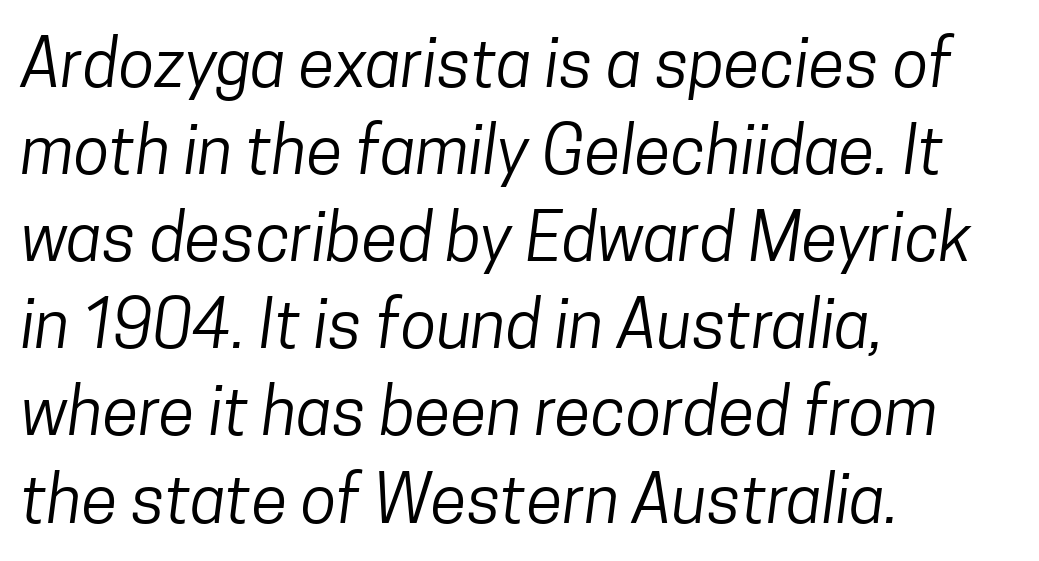
The image shows 66 px regular-weight, condensed sans-serif type; set left-aligned, normal line spacing (1.32x), normal letter spacing, not underlined; low stroke contrast and a medium x-height.
